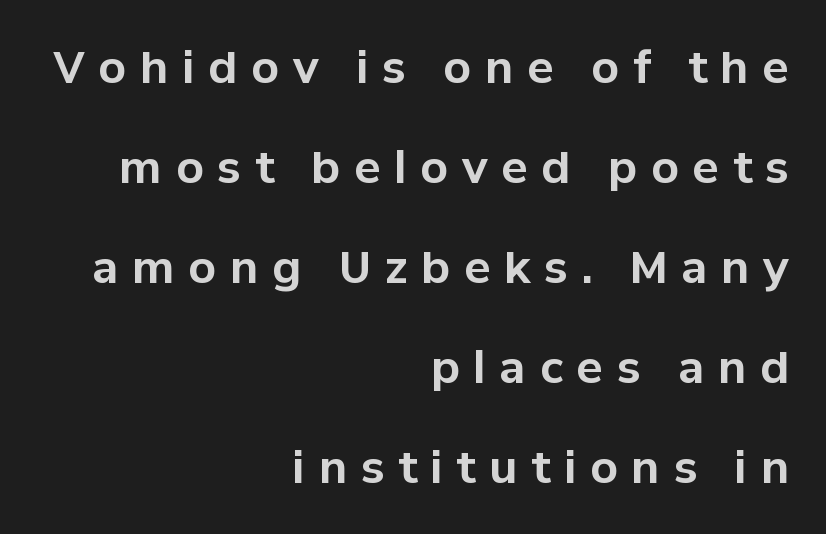
This is the regular roman posture of the typeface. The face used here is proportionally spaced, like ordinary book or web type. Where is the straight margin? On the right. What stands out about the letter spacing? Its width — letters are far apart. Look at the bottom of the vertical strokes: they stop flat, with no serifs. Heavy, bold letterforms.
